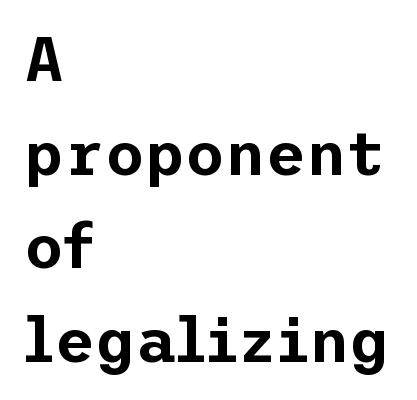
The image shows 62 px sans-serif type, upright; set left-aligned, normal line spacing (1.51x), normal letter spacing, not underlined; low stroke contrast and a medium x-height.
